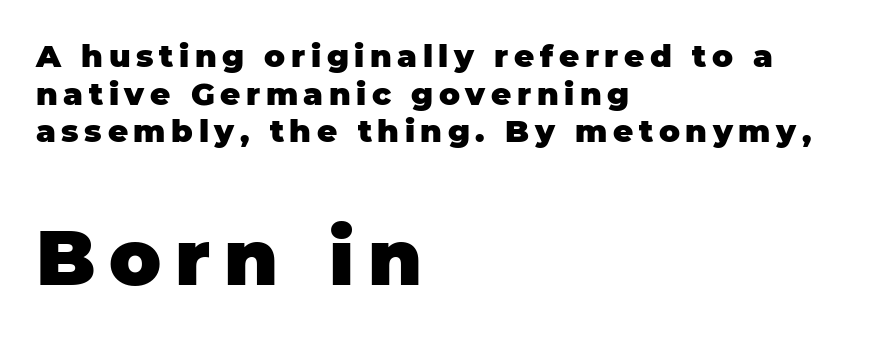
{"serif": "no", "italic": "no", "bold": "yes", "weight": "heavy", "width": "normal", "stroke_contrast": "low", "x_height": "large", "monospaced": "no", "underline": "no", "align": "left", "line_spacing_ratio": 1.21, "larger_block": "second", "size_ratio": 2.48, "glyph_px": 77}
